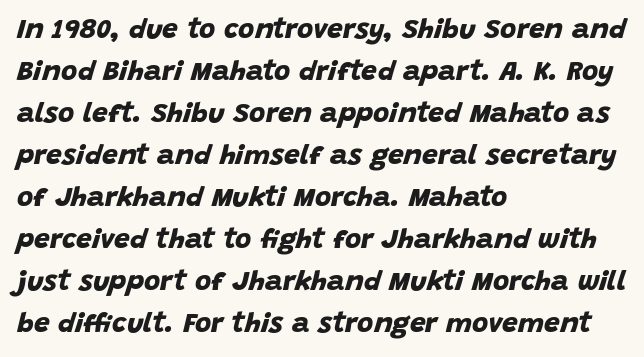
Q: Is the text bold? A: Yes.
Q: Is the typeface a serif or a sans-serif typeface? A: Sans-serif.
Q: Is the text underlined? A: No.
Q: How is the paragraph aligned? A: Left-aligned.
Q: Is the spacing between letters normal or unusually wide? A: Normal.
Q: Is the spacing between lines tight, normal or loose? A: Normal.
Q: Width (condensed, normal, or wide)? A: Normal.
Q: Stroke contrast? A: Low.
Q: x-height? A: Large.
Q: Monospaced? A: No.
